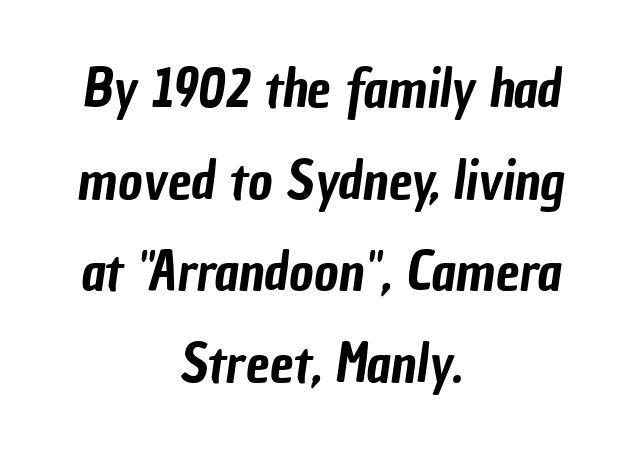
{"serif": "no", "width": "condensed", "stroke_contrast": "low", "x_height": "medium", "monospaced": "no", "underline": "no", "align": "center", "line_spacing_ratio": 1.73, "letter_spacing": "normal", "letter_spacing_em": 0.0, "glyph_px": 53}
